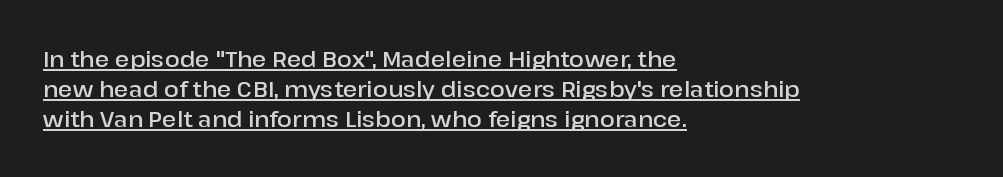
{"italic": "no", "bold": "semi", "underline": "yes", "align": "left", "line_spacing": "normal", "line_spacing_ratio": 1.36, "letter_spacing": "normal", "letter_spacing_em": 0.0, "glyph_px": 22}
